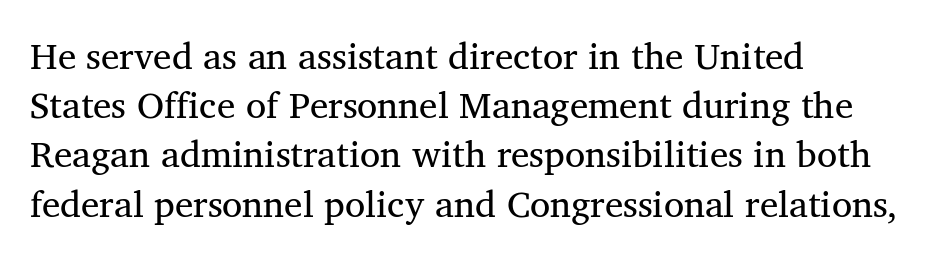
The image shows 37 px regular-weight serif type, upright; set left-aligned, normal line spacing (1.33x), normal letter spacing, not underlined; medium stroke contrast and a medium x-height.
